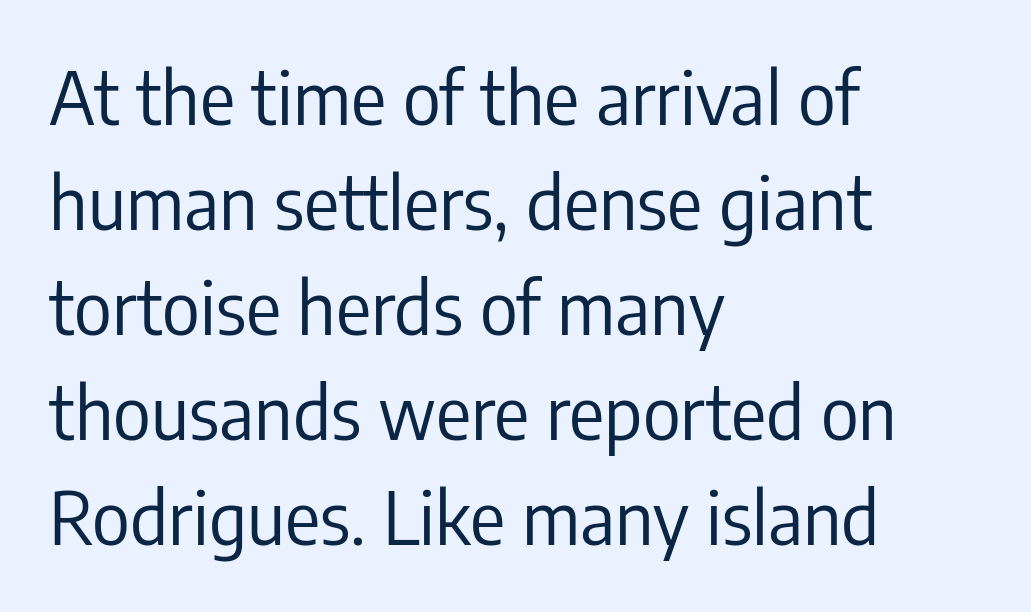
The image shows 73 px regular-weight, condensed sans-serif type, upright; set left-aligned, normal line spacing (1.44x), normal letter spacing, not underlined; low stroke contrast and a medium x-height.
